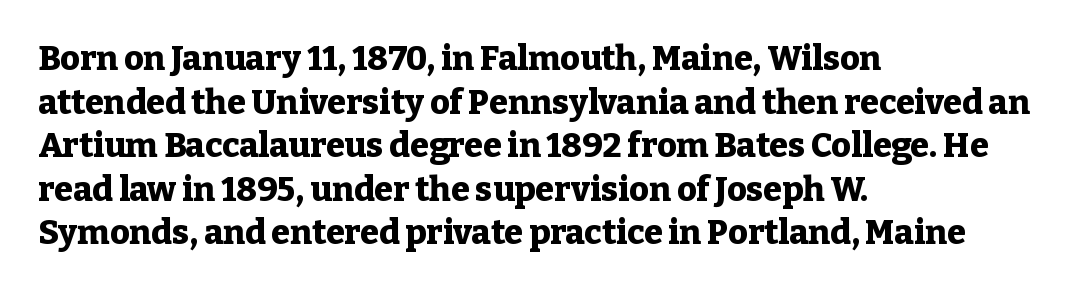
Q: Is the text bold? A: Yes.
Q: Is the text italic (slanted)? A: No, it is upright.
Q: Is the typeface a serif or a sans-serif typeface? A: Serif.
Q: Is the text underlined? A: No.
Q: How is the paragraph aligned? A: Left-aligned.
Q: Is the spacing between letters normal or unusually wide? A: Normal.
Q: Is the spacing between lines tight, normal or loose? A: Normal.
Q: Width (condensed, normal, or wide)? A: Normal.
Q: Stroke contrast? A: Low.
Q: x-height? A: Medium.
Q: Monospaced? A: No.
